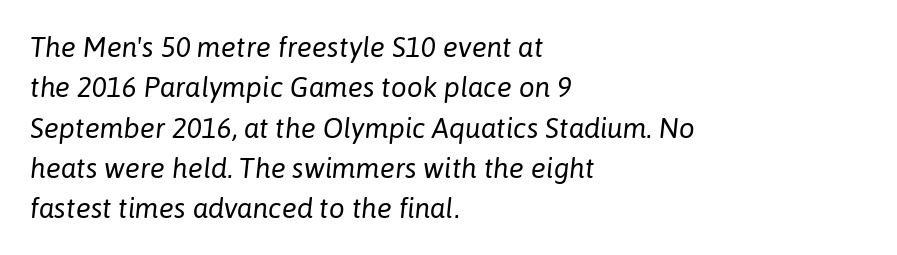
The image shows 28 px regular-weight type, italic (leaning right); set left-aligned, normal line spacing (1.44x), normal letter spacing, not underlined; low stroke contrast and a medium x-height.
